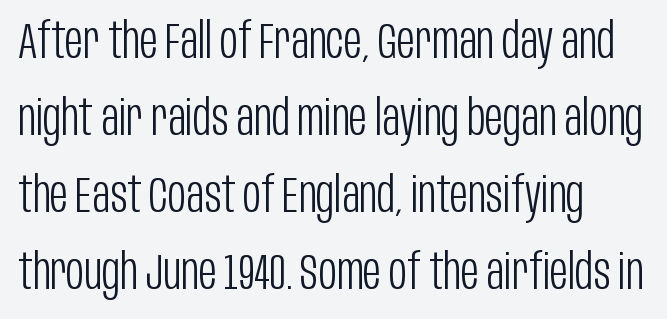
The image shows 50 px light, condensed sans-serif type, upright; set left-aligned, normal line spacing (1.54x), normal letter spacing, not underlined; low stroke contrast and a large x-height.
